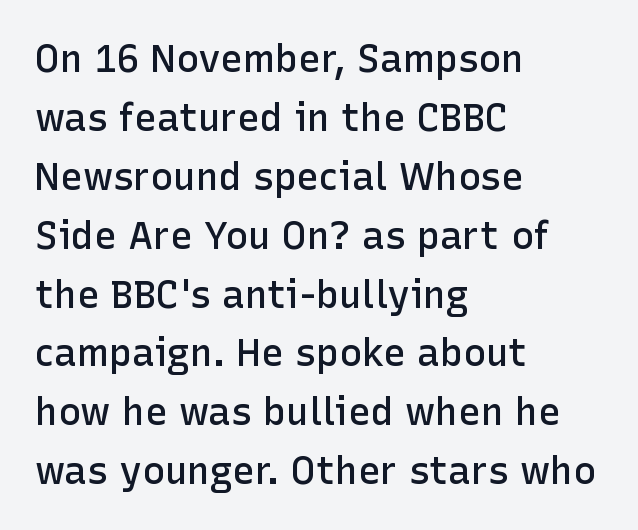
{"serif": "no", "italic": "no", "bold": "semi", "weight": "semibold", "width": "normal", "stroke_contrast": "low", "x_height": "medium", "monospaced": "no", "underline": "no", "align": "left", "line_spacing": "normal", "line_spacing_ratio": 1.55, "letter_spacing": "normal", "letter_spacing_em": 0.0, "glyph_px": 38}
